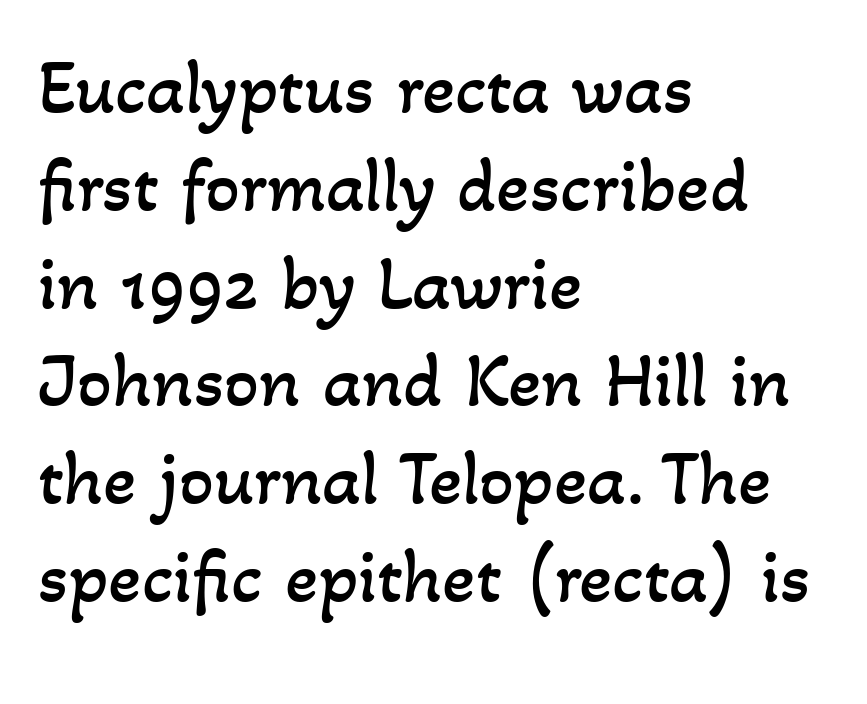
The image shows 77 px regular-weight type; set left-aligned, normal line spacing (1.27x), normal letter spacing, not underlined; low stroke contrast and a small x-height.
